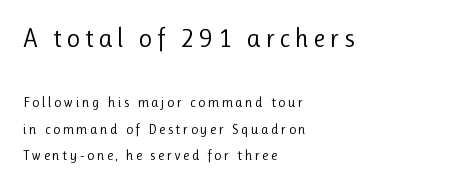
{"italic": "no", "bold": "no", "underline": "no", "align": "left", "line_spacing": "loose", "line_spacing_ratio": 1.92, "larger_block": "first", "size_ratio": 1.86, "glyph_px": 26}
